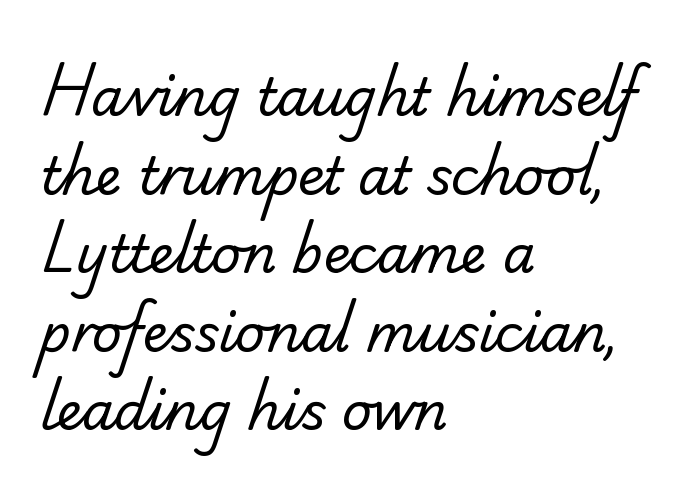
Q: Is the text bold? A: No.
Q: Is the typeface a serif or a sans-serif typeface? A: Sans-serif.
Q: Is the text underlined? A: No.
Q: How is the paragraph aligned? A: Left-aligned.
Q: Is the spacing between letters normal or unusually wide? A: Normal.
Q: Is the spacing between lines tight, normal or loose? A: Normal.
Q: Width (condensed, normal, or wide)? A: Normal.
Q: Stroke contrast? A: Low.
Q: x-height? A: Small.
Q: Monospaced? A: No.
